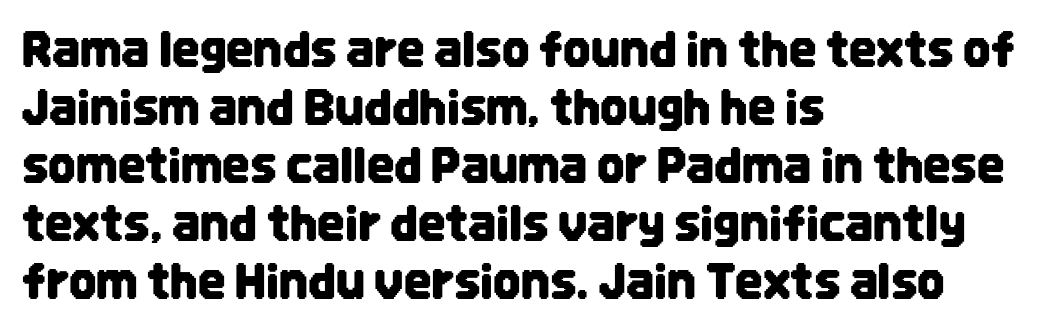
{"serif": "no", "italic": "no", "width": "condensed", "stroke_contrast": "low", "x_height": "large", "monospaced": "no", "underline": "no", "align": "left", "line_spacing_ratio": 1.21, "letter_spacing": "normal", "letter_spacing_em": 0.0, "glyph_px": 48}
